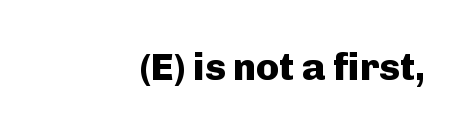
Q: Is the text bold? A: Yes.
Q: Is the text italic (slanted)? A: No, it is upright.
Q: Is the typeface a serif or a sans-serif typeface? A: Sans-serif.
Q: Is the text underlined? A: No.
Q: Is the spacing between letters normal or unusually wide? A: Normal.
Q: Width (condensed, normal, or wide)? A: Normal.
Q: Stroke contrast? A: Low.
Q: x-height? A: Medium.
Q: Monospaced? A: No.
